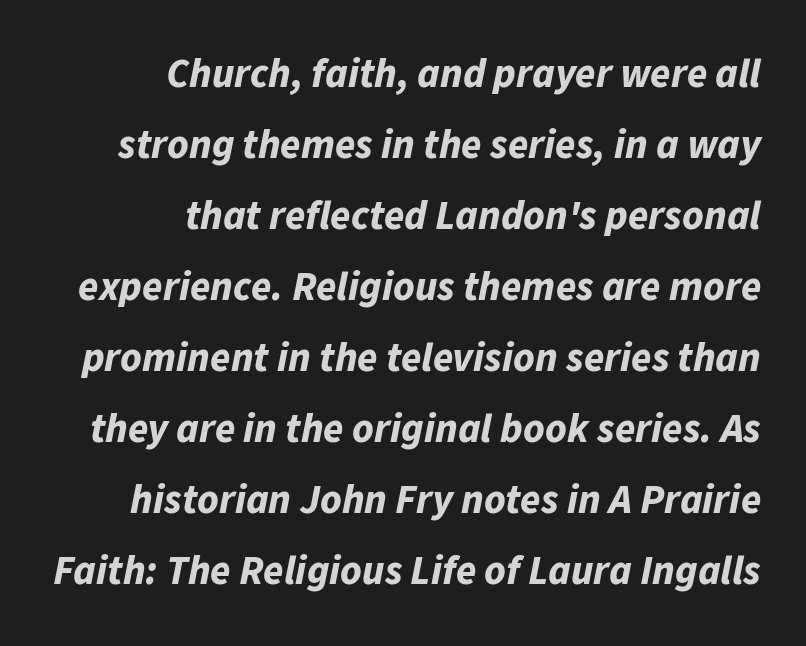
{"italic": "yes", "lean": "right", "slant_degrees": 11, "bold": "yes", "weight": "bold", "width": "normal", "stroke_contrast": "low", "x_height": "medium", "monospaced": "no", "underline": "no", "align": "right", "line_spacing_ratio": 1.73, "letter_spacing": "normal", "letter_spacing_em": 0.0, "glyph_px": 41}
